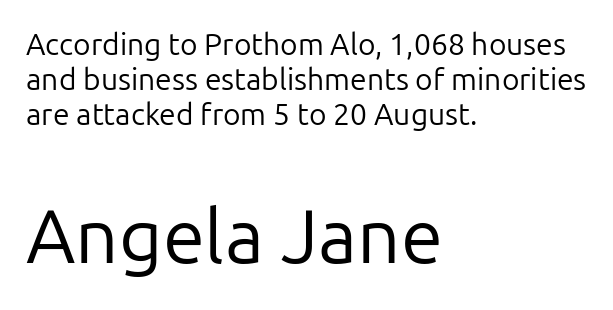
{"serif": "no", "italic": "no", "bold": "no", "weight": "regular", "width": "normal", "stroke_contrast": "low", "x_height": "medium", "monospaced": "no", "underline": "no", "align": "left", "line_spacing_ratio": 1.16, "letter_spacing": "normal", "letter_spacing_em": 0.0, "larger_block": "second", "size_ratio": 2.53, "glyph_px": 76}
